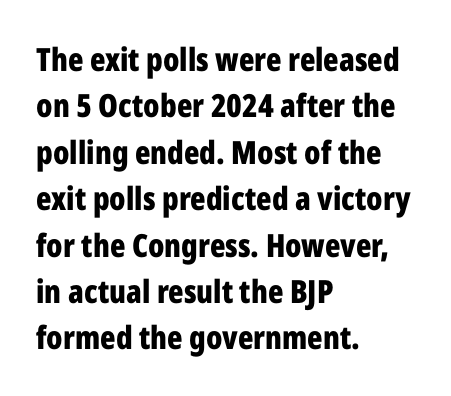
{"serif": "no", "italic": "no", "bold": "yes", "weight": "bold", "width": "condensed", "stroke_contrast": "low", "x_height": "medium", "monospaced": "no", "underline": "no", "align": "left", "line_spacing": "normal", "line_spacing_ratio": 1.45, "letter_spacing": "normal", "letter_spacing_em": 0.0, "glyph_px": 32}
